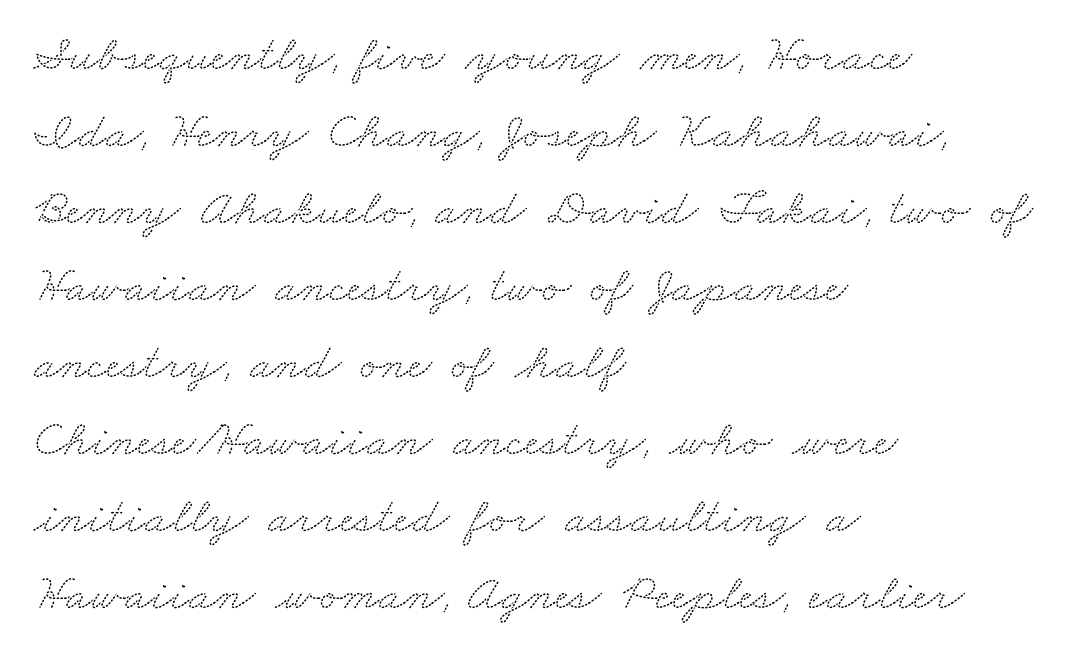
Q: Is the typeface a serif or a sans-serif typeface? A: Serif.
Q: Is the text underlined? A: No.
Q: How is the paragraph aligned? A: Left-aligned.
Q: Is the spacing between letters normal or unusually wide? A: Normal.
Q: Is the spacing between lines tight, normal or loose? A: Normal.
Q: Width (condensed, normal, or wide)? A: Wide.
Q: Stroke contrast? A: Medium.
Q: x-height? A: Small.
Q: Monospaced? A: No.
